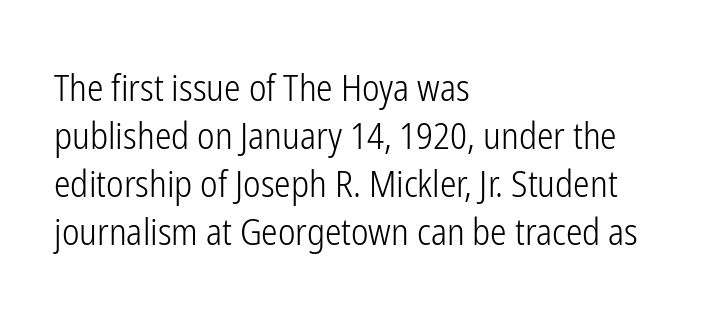
Honestly, the letter spacing is just normal — you wouldn't notice it. Quick note: not italic, upright. The vertical gap from one line to the next is medium. Each letter keeps its own natural width here, so spacing adapts to shape. The baseline area is clear. These lines stack with their left ends in a neat column.
